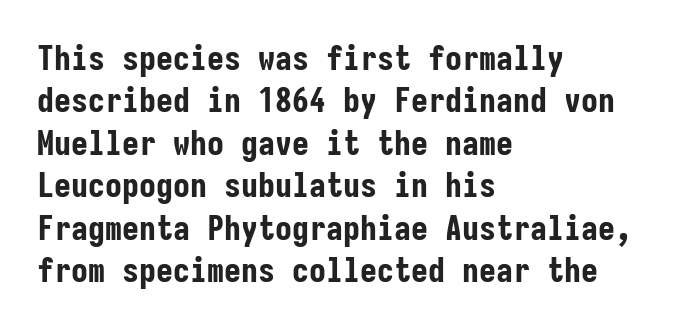
Clear beneath every line of the passage. There is no visible air inserted between adjacent glyphs. Caption: bold face, heavy strokes. The passage is arranged the way most books set body copy — flush left. Monospaced: the letters line up in strict vertical columns. The designer left line spacing at the default.
